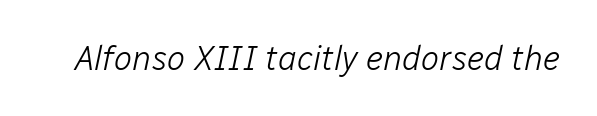
You can tell it's italic because the verticals aren't actually vertical. Caption: standard tracking, unaltered. The rendering uses natural spacing where letterforms have individual widths. The passage shown is not bold in any degree. Underlining? Definitely not there.
